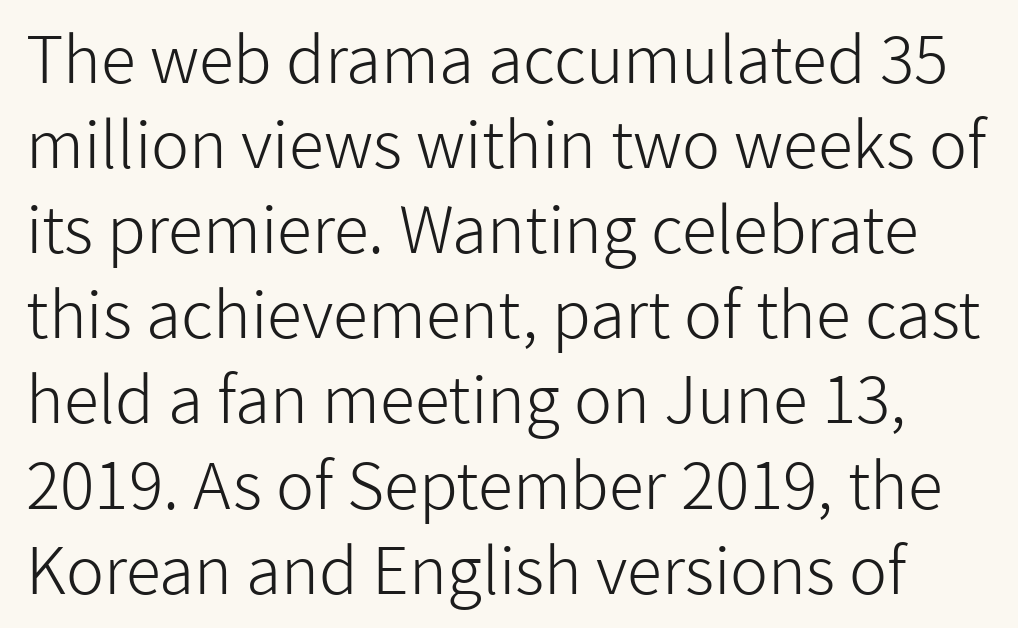
The image shows 64 px light sans-serif type, upright; set normal line spacing (1.33x), normal letter spacing, not underlined; low stroke contrast and a medium x-height.
